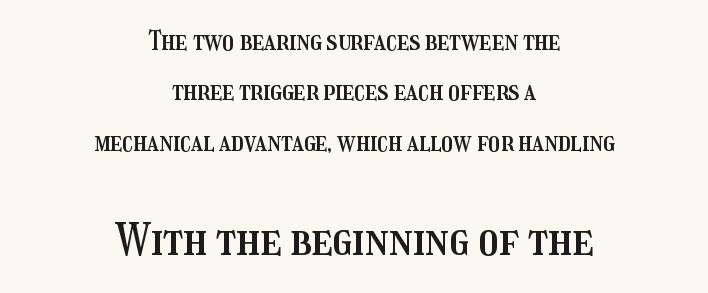
Q: Is the text italic (slanted)? A: No, it is upright.
Q: Is the text underlined? A: No.
Q: How is the paragraph aligned? A: Centered.
Q: Is the spacing between letters normal or unusually wide? A: Normal.
Q: Is the spacing between lines tight, normal or loose? A: Loose.
Q: Which block of text is set in a larger size, the first (top) or the second (bottom)? A: The second (bottom) one.
Q: Width (condensed, normal, or wide)? A: Condensed.
Q: Stroke contrast? A: Medium.
Q: x-height? A: Medium.
Q: Monospaced? A: No.
